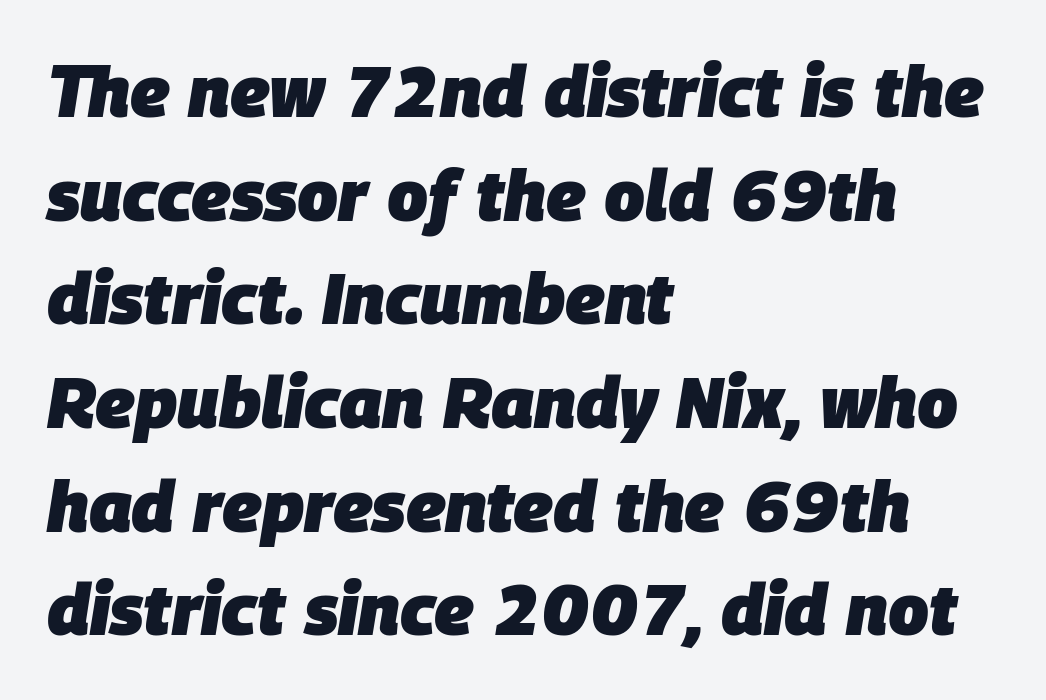
{"italic": "yes", "lean": "right", "slant_degrees": 9, "bold": "yes", "weight": "heavy", "width": "normal", "stroke_contrast": "low", "x_height": "large", "monospaced": "no", "underline": "no", "align": "left", "line_spacing": "normal", "line_spacing_ratio": 1.44, "letter_spacing": "normal", "letter_spacing_em": 0.0, "glyph_px": 72}
